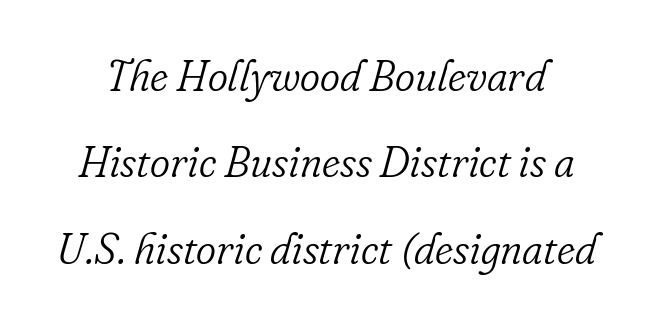
Clear beneath every line of the passage. Successive baselines arrive slowly, with a big drop between each. Note the varied advance widths — an 'i' is clearly narrower than an 'm'. Notice how the stems are inclined rather than vertical — that's the hallmark of italics. The strokes are not fattened; the text isn't bold.
